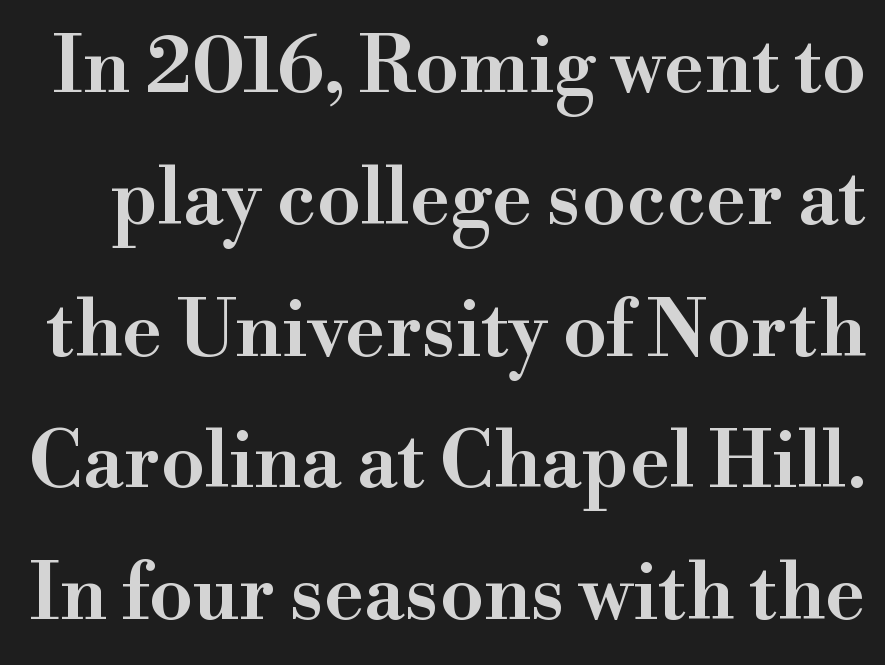
Type without underlining. Is there any slant? The stems are plumb. Honestly, the row spacing looks completely unremarkable. This sample uses a serif face. A somewhat darkened texture: the type is semibold rather than bold.
